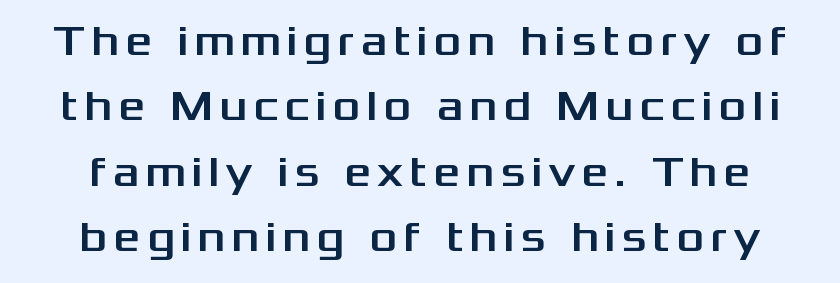
Font category for this specimen: sans-serif. The vertical gap from one line to the next is medium. The space directly below the letters is spotless. These lines were composed using upright roman letters. Note the varied advance widths — an 'i' is clearly narrower than an 'm'.
